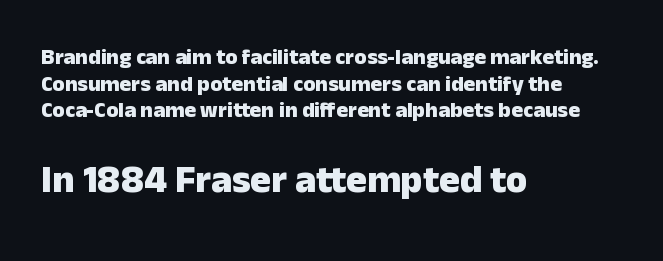
{"serif": "no", "italic": "no", "bold": "yes", "weight": "heavy", "width": "normal", "stroke_contrast": "low", "x_height": "medium", "monospaced": "no", "underline": "no", "align": "left", "line_spacing_ratio": 1.21, "letter_spacing": "normal", "letter_spacing_em": 0.0, "larger_block": "second", "size_ratio": 1.77, "glyph_px": 39}
